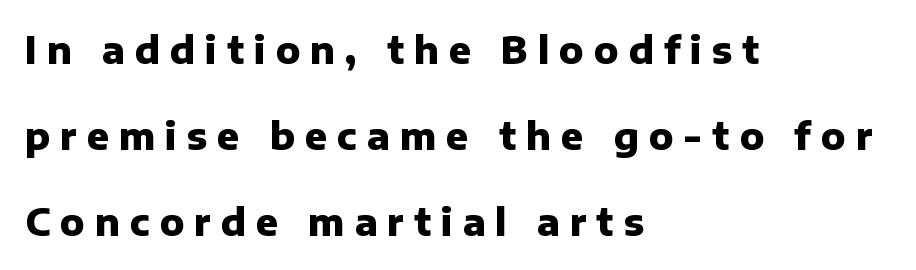
Has an underline been added? It has not. Posture: vertical. The letters advance in unequal steps, a hallmark of proportional type. Look at the tracking — it's clearly loosened, letters drifting apart. The font is running at its bold setting. Leftover space on each line is placed entirely after the last word.
